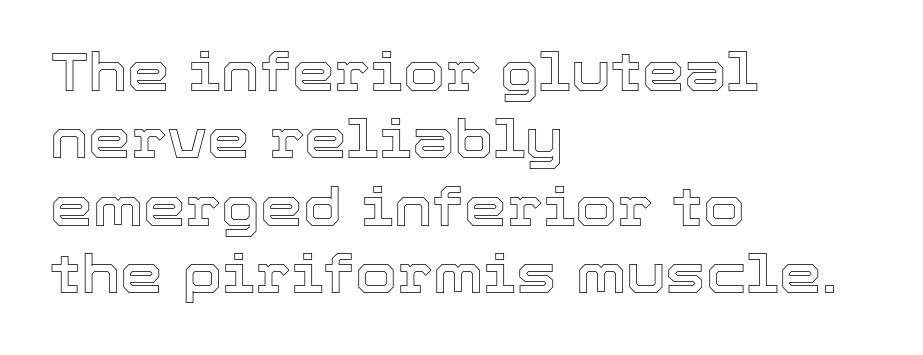
Varying glyph widths throughout — classic text-font behaviour. How are the letters spaced? Ordinarily, with no added tracking. A normal amount of white space separates one row of letters from the next. The setting favours the left margin, as ordinary paragraphs usually do. Type without underlining.
